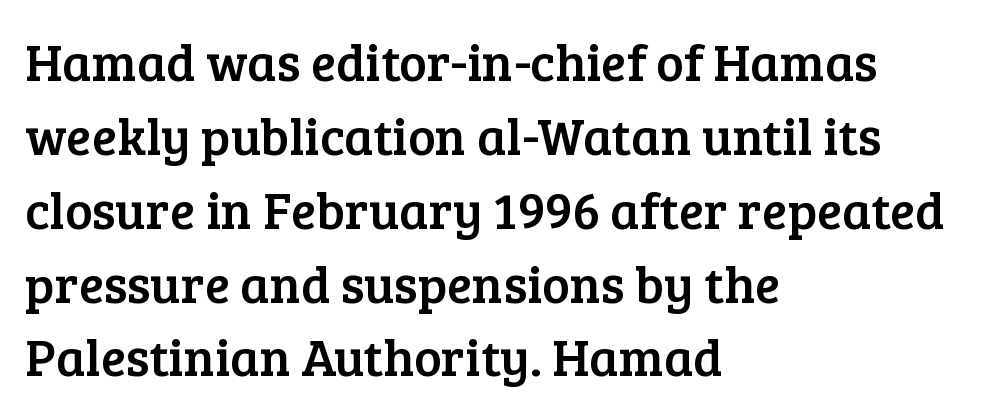
Q: Is the text italic (slanted)? A: No, it is upright.
Q: Is the typeface a serif or a sans-serif typeface? A: Serif.
Q: Is the text underlined? A: No.
Q: How is the paragraph aligned? A: Left-aligned.
Q: Is the spacing between letters normal or unusually wide? A: Normal.
Q: Is the spacing between lines tight, normal or loose? A: Normal.
Q: Width (condensed, normal, or wide)? A: Normal.
Q: Stroke contrast? A: Low.
Q: x-height? A: Medium.
Q: Monospaced? A: No.
